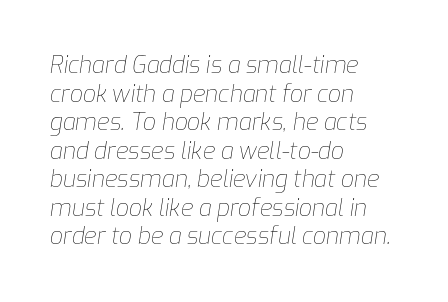
The image shows 23 px text type, italic (leaning right); set left-aligned, line spacing 1.24x, normal letter spacing, not underlined.
